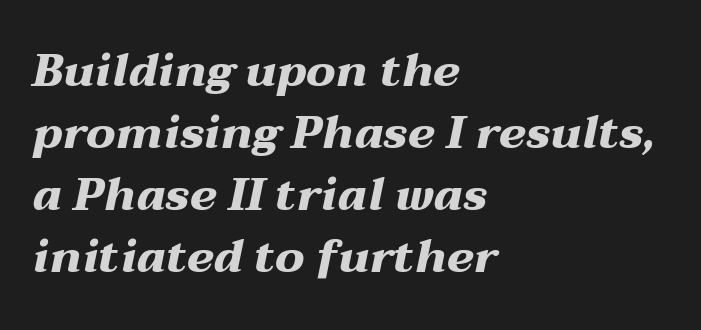
Q: Is the text bold? A: Yes.
Q: Is the text italic (slanted)? A: Yes, it leans right by about 12 degrees.
Q: Is the text underlined? A: No.
Q: How is the paragraph aligned? A: Left-aligned.
Q: Is the spacing between letters normal or unusually wide? A: Normal.
Q: Is the spacing between lines tight, normal or loose? A: Normal.
Q: Width (condensed, normal, or wide)? A: Wide.
Q: Stroke contrast? A: Medium.
Q: x-height? A: Medium.
Q: Monospaced? A: No.
